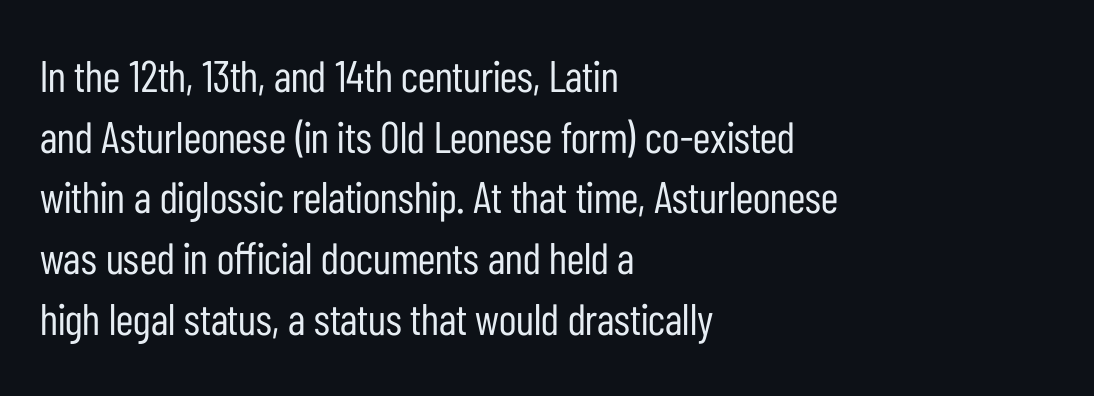
The strokes are not fattened; the text isn't bold. Is this a fixed-width face? No — the glyphs have proportional, varying widths. Teacher's note: observe the even left margin — that is flush-left alignment. Italic: no, the glyphs are upright roman.
